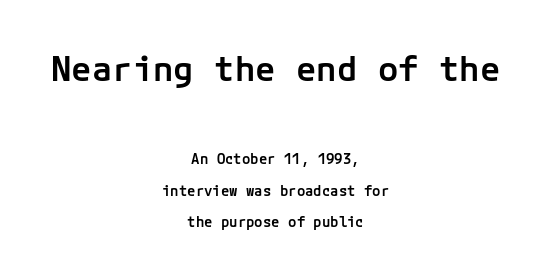
Is the lower block the larger one? No — the upper block carries the bigger type. Nope, not italic — everything's standing straight. This rendering uses center alignment, leaving both contours irregular but symmetric. These lines are composed in type without serifs. The characters look somewhat weighty, a semibold short of true bold. Characters follow at the spacing the type designer built in.
